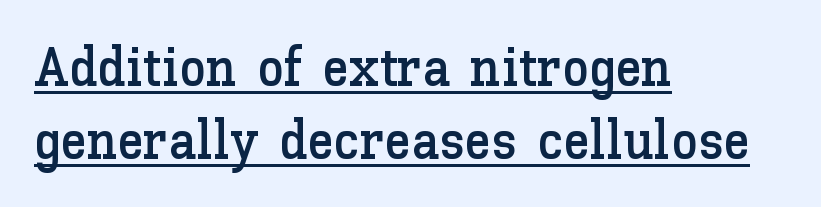
The image shows 54 px text type, upright; set left-aligned, normal line spacing (1.35x), normal letter spacing, underlined; low stroke contrast and a medium x-height.
